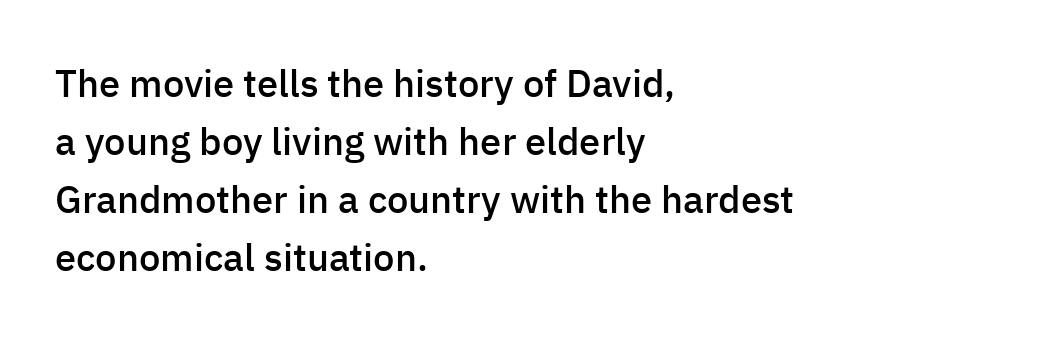
Each new line begins a customary step beneath the previous one. Here the designer chose a conventional face with non-uniform glyph widths. How heavy is the stroke? Medium-heavy — a semibold, shy of bold. The horizontal fit of the characters is conventional and even. You can tell it's not italic because the verticals are truly vertical.
